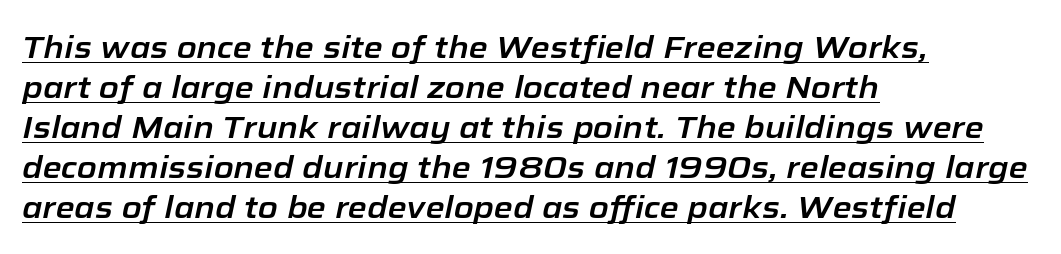
Q: Is the text italic (slanted)? A: Yes, it leans right by about 12 degrees.
Q: Is the text underlined? A: Yes.
Q: How is the paragraph aligned? A: Left-aligned.
Q: Is the spacing between letters normal or unusually wide? A: Normal.
Q: Is the spacing between lines tight, normal or loose? A: Normal.
Q: Width (condensed, normal, or wide)? A: Normal.
Q: Stroke contrast? A: Low.
Q: x-height? A: Medium.
Q: Monospaced? A: No.
